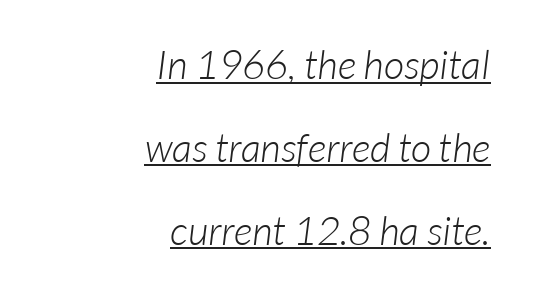
Inter-character spacing is left at the font's built-in metrics. Do the characters align in a grid? No, the font is proportional. Rows of type keep a wide berth in the vertical direction. Classification — sans serif. Weight: not bold — regular or lighter. These lines are set flush right with a ragged left edge.
